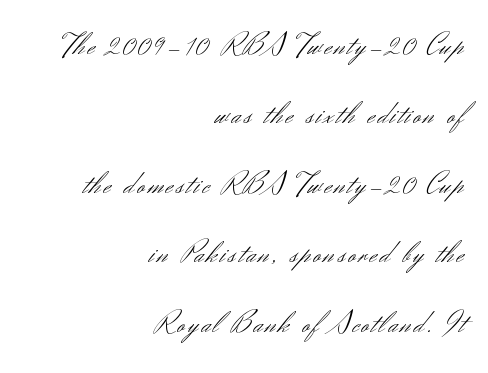
The image shows 31 px light sans-serif type; set right-aligned, loose line spacing (2.24x), not underlined; medium stroke contrast and a small x-height.
